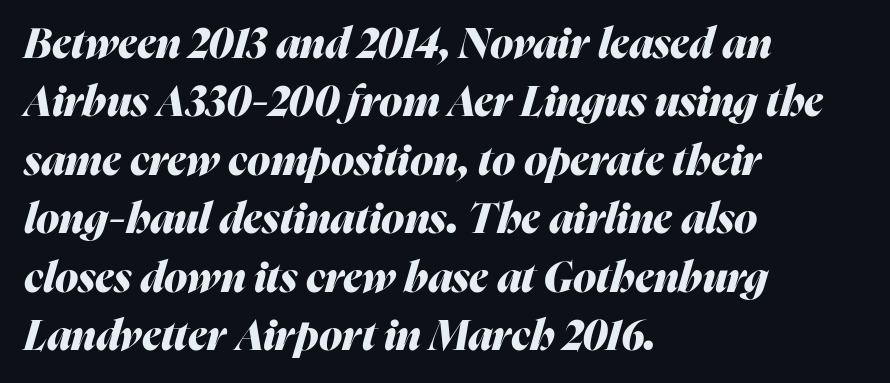
{"italic": "yes", "lean": "right", "slant_degrees": 16, "bold": "yes", "weight": "heavy", "width": "normal", "stroke_contrast": "medium", "x_height": "medium", "monospaced": "no", "underline": "no", "align": "left", "line_spacing": "normal", "line_spacing_ratio": 1.39, "letter_spacing": "normal", "letter_spacing_em": 0.0, "glyph_px": 42}
